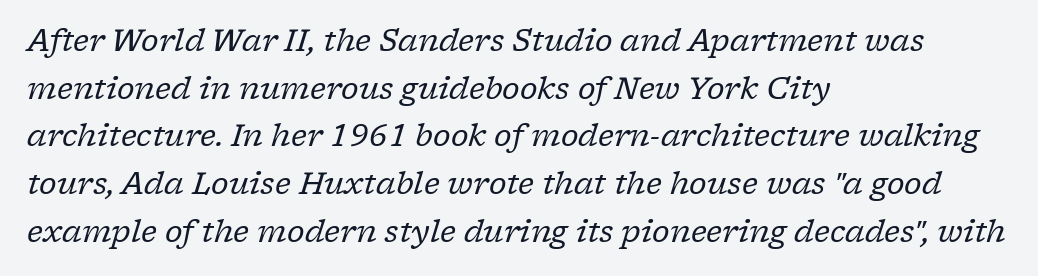
The image shows 30 px regular-weight serif type, italic (leaning right); set left-aligned, normal line spacing (1.59x), normal letter spacing, not underlined; low stroke contrast and a medium x-height.
